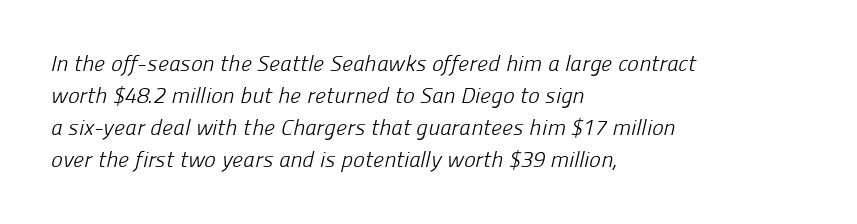
Students, observe: this is what conventionally led text looks like. Nobody touched the tracking dial on this one. Anything drawn beneath the words? Only blank space. A light-to-regular cut is what we see here. The setting favours the left margin, as ordinary paragraphs usually do.
